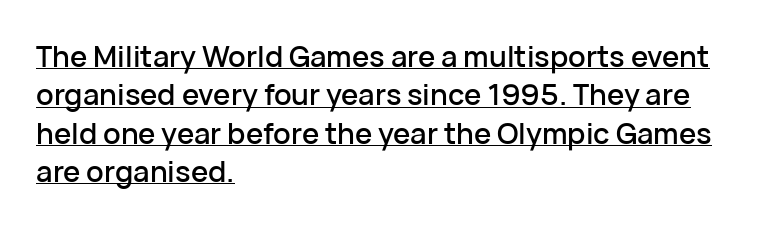
{"serif": "no", "italic": "no", "width": "normal", "stroke_contrast": "low", "x_height": "medium", "monospaced": "no", "underline": "yes", "align": "left", "line_spacing": "normal", "line_spacing_ratio": 1.32, "letter_spacing": "normal", "letter_spacing_em": 0.0, "glyph_px": 29}
